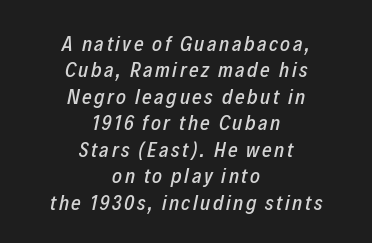
{"italic": "yes", "lean": "right", "slant_degrees": 12, "underline": "no", "align": "center", "line_spacing": "normal", "line_spacing_ratio": 1.26, "glyph_px": 21}
